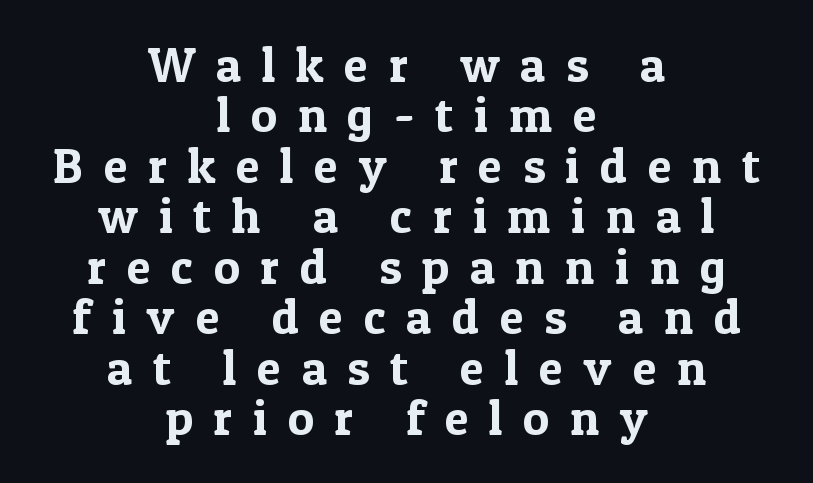
The image shows 49 px serif type, upright; set centered, tight line spacing (1.03x), unusually wide letter spacing (+0.42 em), not underlined; a medium x-height.
